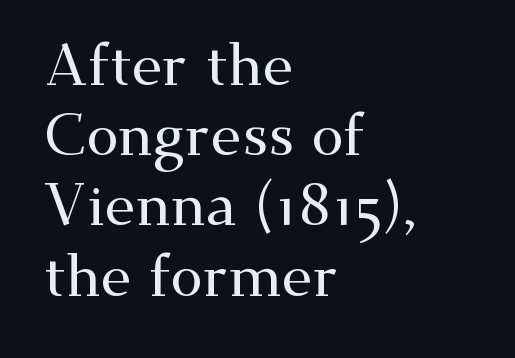
Q: Is the text italic (slanted)? A: No, it is upright.
Q: Is the typeface a serif or a sans-serif typeface? A: Serif.
Q: Is the text underlined? A: No.
Q: How is the paragraph aligned? A: Left-aligned.
Q: Is the spacing between letters normal or unusually wide? A: Normal.
Q: Width (condensed, normal, or wide)? A: Wide.
Q: Stroke contrast? A: Medium.
Q: x-height? A: Small.
Q: Monospaced? A: No.
